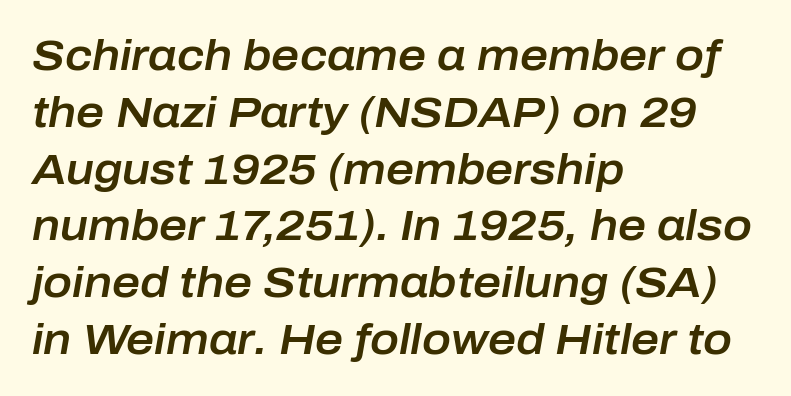
Q: Is the text italic (slanted)? A: Yes, it leans right by about 10 degrees.
Q: Is the text underlined? A: No.
Q: How is the paragraph aligned? A: Left-aligned.
Q: Is the spacing between letters normal or unusually wide? A: Normal.
Q: Is the spacing between lines tight, normal or loose? A: Normal.
Q: Width (condensed, normal, or wide)? A: Normal.
Q: Stroke contrast? A: Low.
Q: x-height? A: Medium.
Q: Monospaced? A: No.
